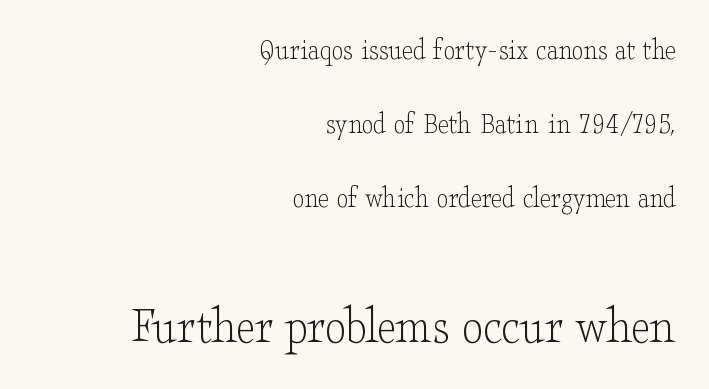
Larger block? The one below; the one above is distinctly smaller. The horizontal fit of the characters is conventional and even. The rendering uses natural spacing where letterforms have individual widths. Weight class: somewhere from thin through regular.
